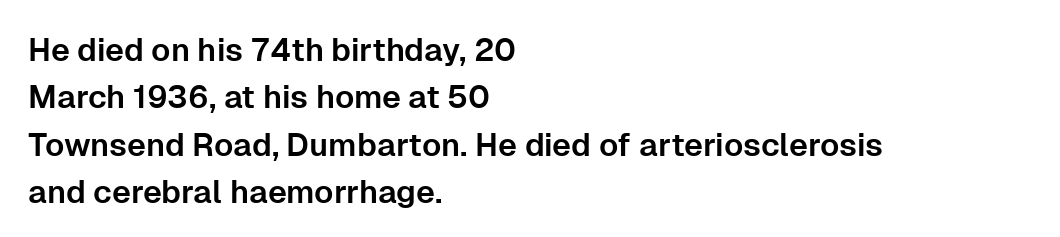
Q: Is the text italic (slanted)? A: No, it is upright.
Q: Is the typeface a serif or a sans-serif typeface? A: Sans-serif.
Q: Is the text underlined? A: No.
Q: How is the paragraph aligned? A: Left-aligned.
Q: Is the spacing between letters normal or unusually wide? A: Normal.
Q: Is the spacing between lines tight, normal or loose? A: Normal.
Q: Width (condensed, normal, or wide)? A: Normal.
Q: Stroke contrast? A: Low.
Q: x-height? A: Medium.
Q: Monospaced? A: No.
